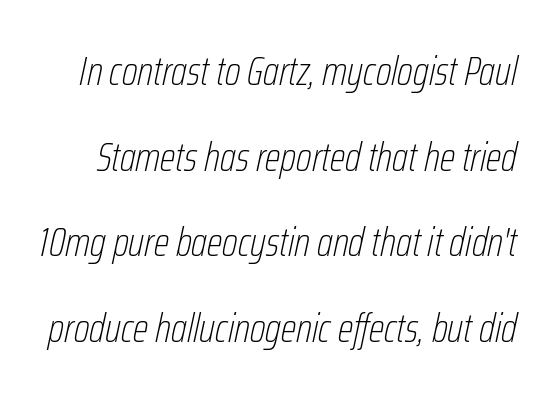
Q: Is the text bold? A: No.
Q: Is the text italic (slanted)? A: Yes, it leans right by about 12 degrees.
Q: Is the text underlined? A: No.
Q: Is the spacing between letters normal or unusually wide? A: Normal.
Q: Is the spacing between lines tight, normal or loose? A: Loose.
Q: Width (condensed, normal, or wide)? A: Condensed.
Q: Stroke contrast? A: Low.
Q: x-height? A: Medium.
Q: Monospaced? A: No.
